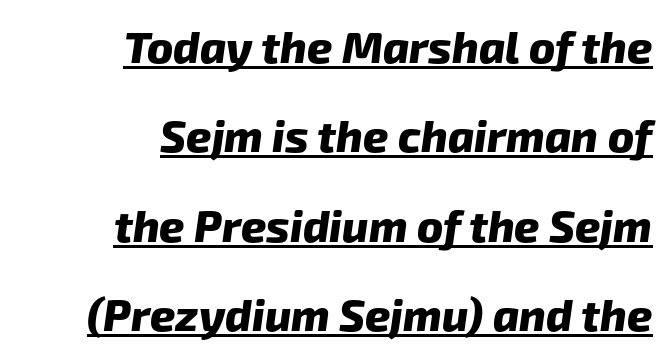
Q: Is the text bold? A: Yes.
Q: Is the typeface a serif or a sans-serif typeface? A: Sans-serif.
Q: Is the text underlined? A: Yes.
Q: How is the paragraph aligned? A: Right-aligned.
Q: Is the spacing between letters normal or unusually wide? A: Normal.
Q: Is the spacing between lines tight, normal or loose? A: Loose.
Q: Width (condensed, normal, or wide)? A: Normal.
Q: Stroke contrast? A: Low.
Q: x-height? A: Medium.
Q: Monospaced? A: No.
